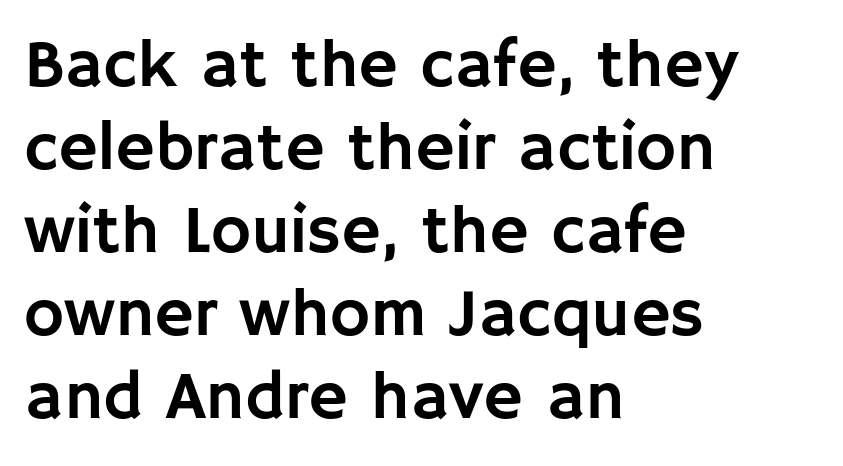
Q: Is the text italic (slanted)? A: No, it is upright.
Q: Is the typeface a serif or a sans-serif typeface? A: Sans-serif.
Q: Is the text underlined? A: No.
Q: How is the paragraph aligned? A: Left-aligned.
Q: Is the spacing between letters normal or unusually wide? A: Normal.
Q: Width (condensed, normal, or wide)? A: Normal.
Q: Stroke contrast? A: Low.
Q: x-height? A: Large.
Q: Monospaced? A: No.
